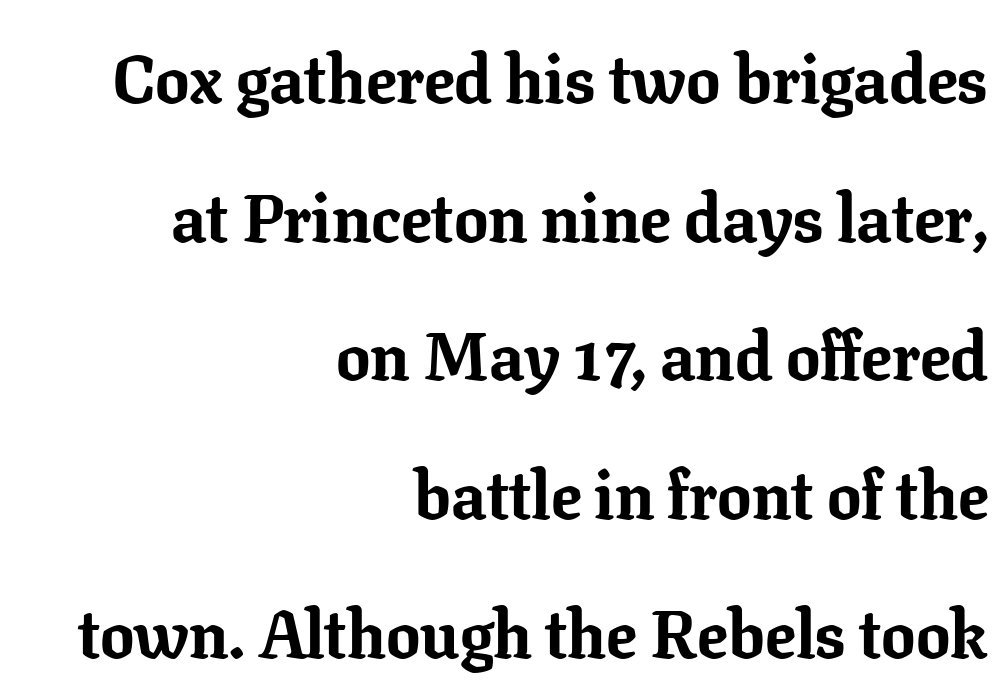
Q: Is the text bold? A: Yes.
Q: Is the text italic (slanted)? A: No, it is upright.
Q: Is the typeface a serif or a sans-serif typeface? A: Serif.
Q: Is the text underlined? A: No.
Q: How is the paragraph aligned? A: Right-aligned.
Q: Is the spacing between letters normal or unusually wide? A: Normal.
Q: Is the spacing between lines tight, normal or loose? A: Loose.
Q: Width (condensed, normal, or wide)? A: Normal.
Q: Stroke contrast? A: Low.
Q: x-height? A: Medium.
Q: Monospaced? A: No.
